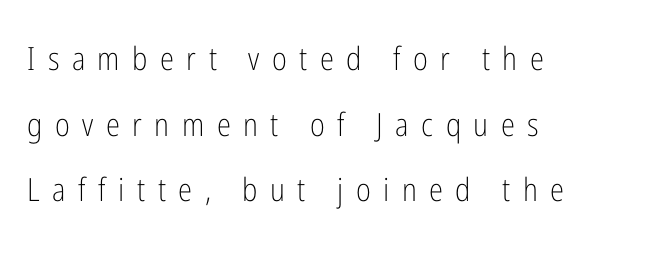
The image shows 32 px light, condensed sans-serif type, upright; set left-aligned, loose line spacing (2.05x), unusually wide letter spacing (+0.39 em), not underlined; low stroke contrast and a medium x-height.
